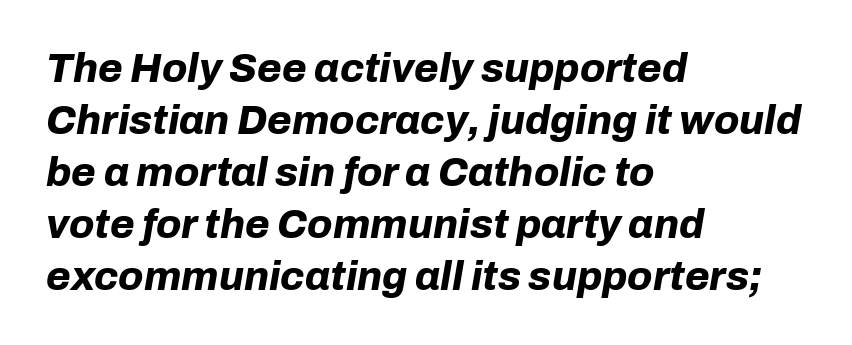
{"italic": "yes", "lean": "right", "slant_degrees": 10, "bold": "yes", "weight": "bold", "width": "normal", "stroke_contrast": "low", "x_height": "medium", "monospaced": "no", "underline": "no", "align": "left", "line_spacing": "normal", "line_spacing_ratio": 1.3, "letter_spacing": "normal", "letter_spacing_em": 0.0, "glyph_px": 40}
